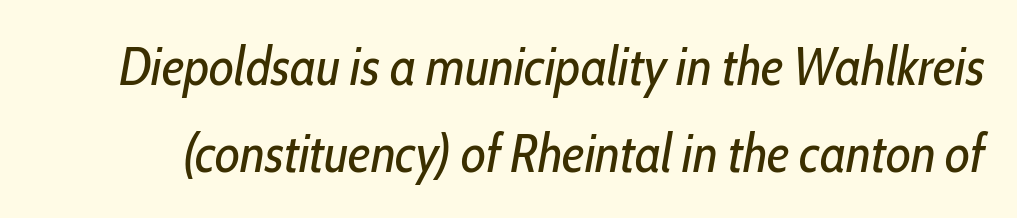
Q: Is the text bold? A: No.
Q: Is the text italic (slanted)? A: Yes, it leans right by about 10 degrees.
Q: Is the text underlined? A: No.
Q: Is the spacing between letters normal or unusually wide? A: Normal.
Q: Is the spacing between lines tight, normal or loose? A: Normal.
Q: Width (condensed, normal, or wide)? A: Condensed.
Q: Stroke contrast? A: Low.
Q: x-height? A: Medium.
Q: Monospaced? A: No.
